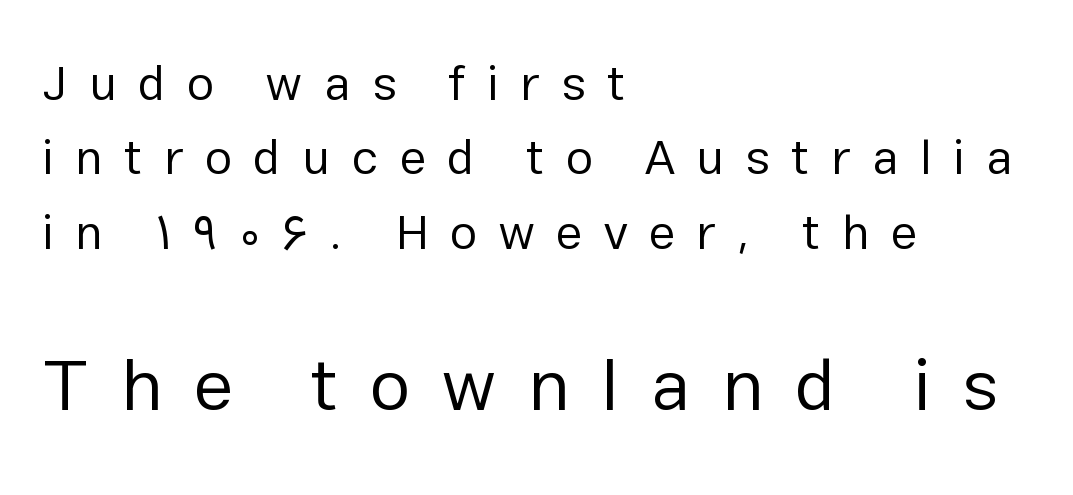
{"serif": "no", "italic": "no", "bold": "no", "weight": "regular", "width": "normal", "stroke_contrast": "low", "x_height": "medium", "monospaced": "no", "underline": "no", "align": "left", "line_spacing": "normal", "line_spacing_ratio": 1.52, "letter_spacing": "wide", "letter_spacing_em": 0.43, "larger_block": "second", "size_ratio": 1.49, "glyph_px": 73}
